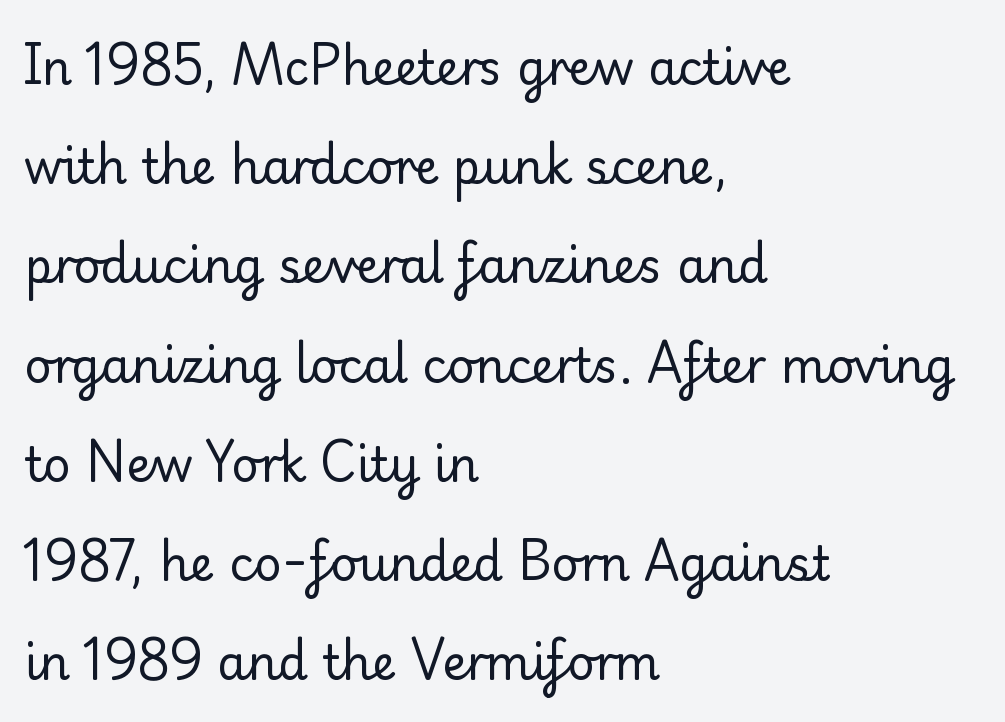
Q: Is the text bold? A: No.
Q: Is the text italic (slanted)? A: No, it is upright.
Q: Is the typeface a serif or a sans-serif typeface? A: Serif.
Q: Is the text underlined? A: No.
Q: How is the paragraph aligned? A: Left-aligned.
Q: Is the spacing between letters normal or unusually wide? A: Normal.
Q: Is the spacing between lines tight, normal or loose? A: Loose.
Q: Width (condensed, normal, or wide)? A: Normal.
Q: Stroke contrast? A: Low.
Q: x-height? A: Small.
Q: Monospaced? A: No.
